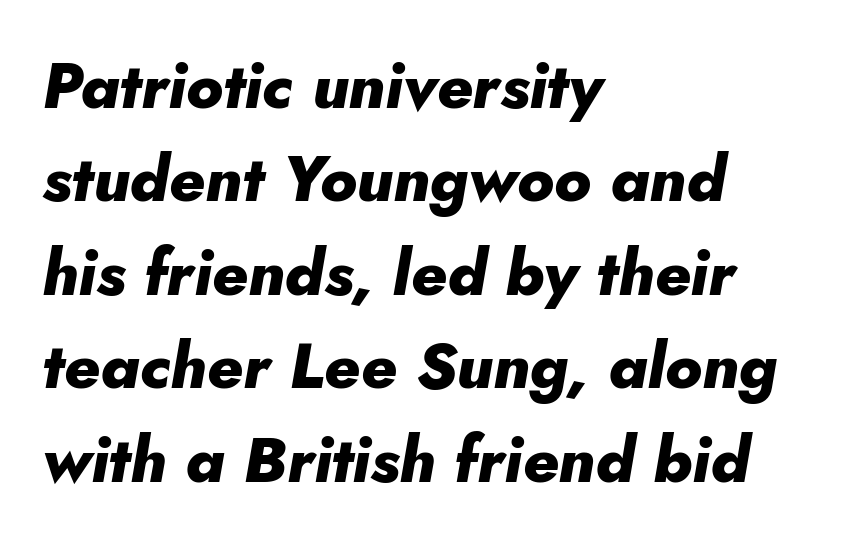
Italic: yes, the glyphs are oblique. Underlining? Definitely not there. Short and long lines alike share a common starting point at left. Standard letterfit; no display-style spreading of the glyphs.
